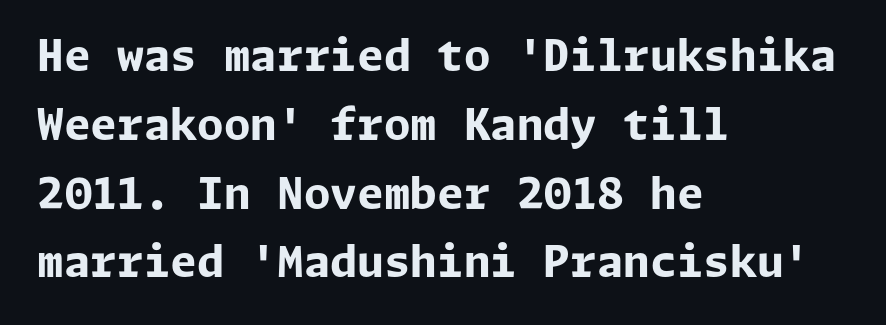
The area under the type is left untouched. Caption: multi-line text, flush left, ragged right. This is sans-serif lettering, the kind often seen on screens and signage. Posture: straight, roman, zero tilt. These words are printed bold, with thick strokes throughout. Nothing unusual about the tracking: characters are spaced as the font intends.
